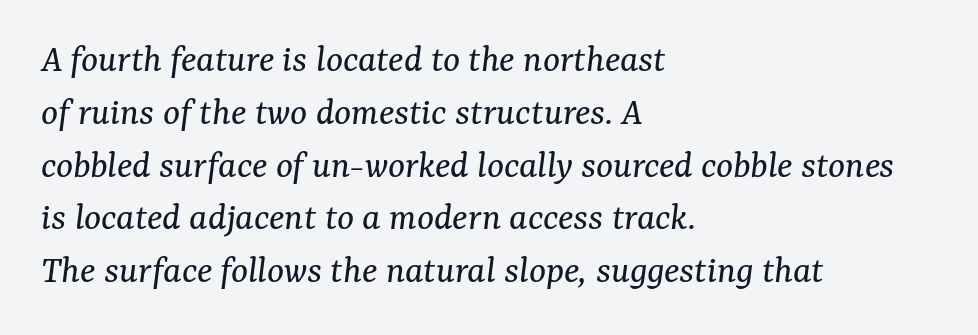
{"serif": "yes", "italic": "yes", "lean": "right", "slant_degrees": 7, "bold": "no", "weight": "regular", "width": "normal", "stroke_contrast": "medium", "x_height": "medium", "monospaced": "no", "underline": "no", "align": "left", "line_spacing": "normal", "line_spacing_ratio": 1.32, "letter_spacing": "normal", "letter_spacing_em": 0.0, "glyph_px": 40}
